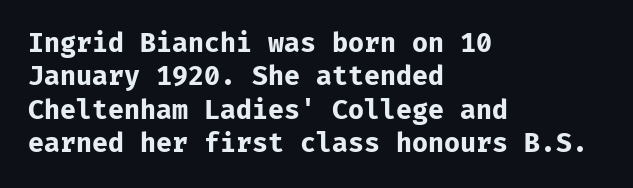
{"italic": "no", "bold": "yes", "underline": "no", "align": "left", "line_spacing": "normal", "line_spacing_ratio": 1.28, "letter_spacing": "normal", "letter_spacing_em": 0.0, "glyph_px": 26}
